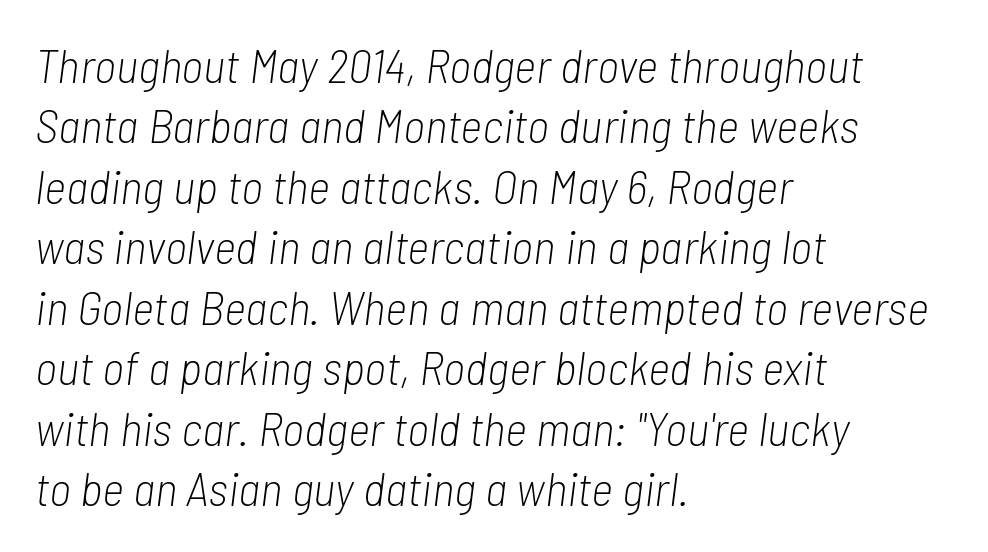
Q: Is the text bold? A: No.
Q: Is the text italic (slanted)? A: Yes, it leans right by about 7 degrees.
Q: Is the text underlined? A: No.
Q: How is the paragraph aligned? A: Left-aligned.
Q: Is the spacing between letters normal or unusually wide? A: Normal.
Q: Is the spacing between lines tight, normal or loose? A: Normal.
Q: Width (condensed, normal, or wide)? A: Condensed.
Q: Stroke contrast? A: Low.
Q: x-height? A: Medium.
Q: Monospaced? A: No.
